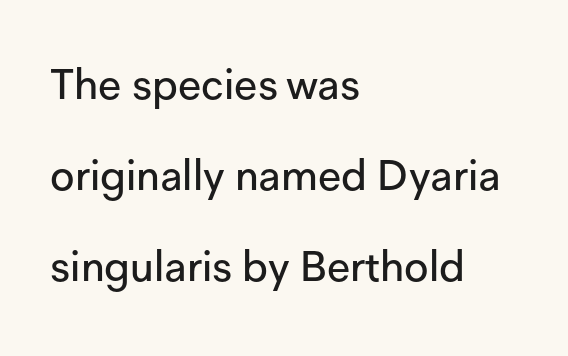
The image shows 42 px sans-serif type, upright; set left-aligned, loose line spacing (2.17x), normal letter spacing, not underlined; low stroke contrast and a medium x-height.
